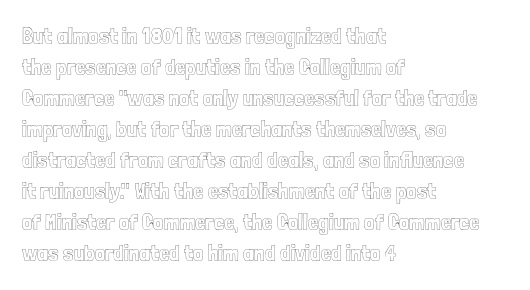
Q: Is the text italic (slanted)? A: No, it is upright.
Q: Is the text underlined? A: No.
Q: How is the paragraph aligned? A: Left-aligned.
Q: Is the spacing between letters normal or unusually wide? A: Normal.
Q: Is the spacing between lines tight, normal or loose? A: Normal.
